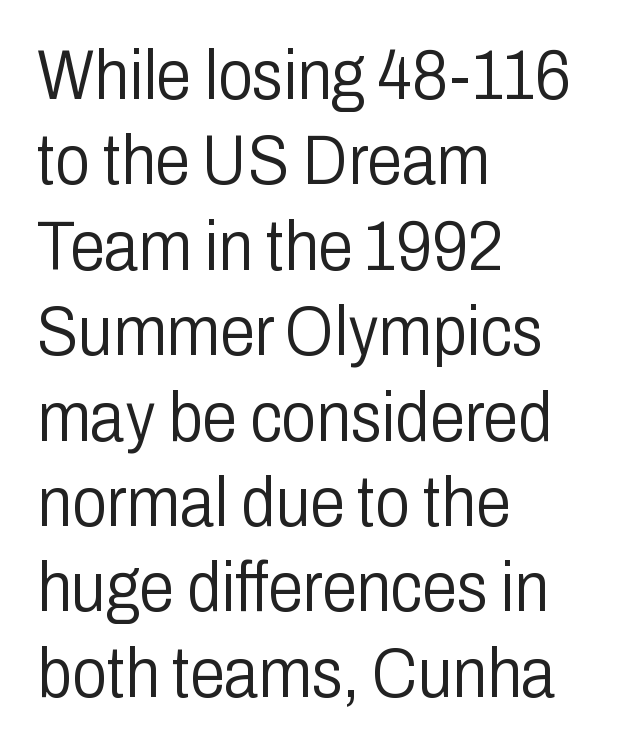
{"serif": "no", "italic": "no", "bold": "no", "weight": "light", "width": "condensed", "stroke_contrast": "low", "x_height": "medium", "monospaced": "no", "underline": "no", "align": "left", "line_spacing_ratio": 1.22, "letter_spacing": "normal", "letter_spacing_em": 0.0, "glyph_px": 70}
